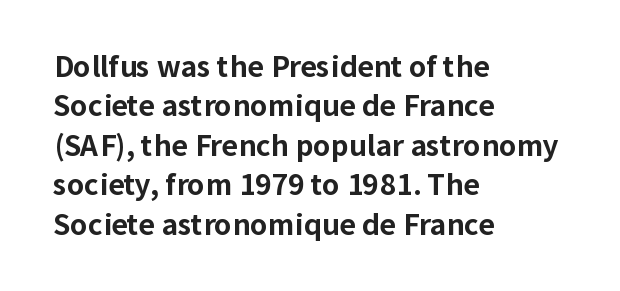
Typeset ragged right — the left edge is the straight one. Look at the stroke-to-counter ratio: heavy, a bold. A sans-serif font was chosen for this passage. Default kerning and tracking; the words read as compact shapes. Words float on clear page, feet unadorned.
